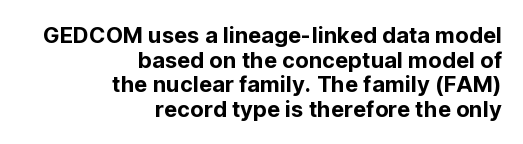
{"italic": "no", "underline": "no", "align": "right", "line_spacing": "tight", "line_spacing_ratio": 1.12, "letter_spacing": "normal", "letter_spacing_em": 0.0, "glyph_px": 22}
